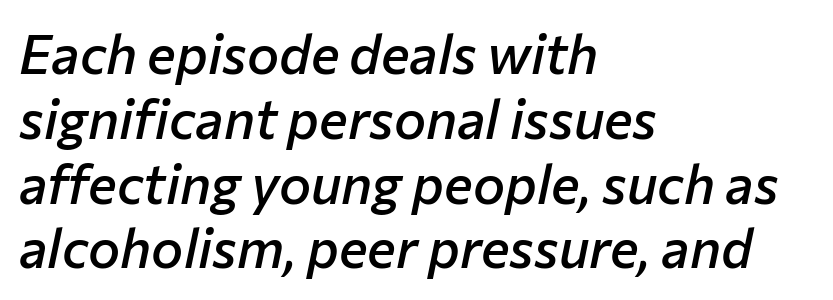
{"italic": "yes", "lean": "right", "slant_degrees": 12, "bold": "semi", "weight": "semibold", "width": "normal", "stroke_contrast": "low", "x_height": "medium", "monospaced": "no", "underline": "no", "align": "left", "line_spacing_ratio": 1.2, "letter_spacing": "normal", "letter_spacing_em": 0.0, "glyph_px": 54}
